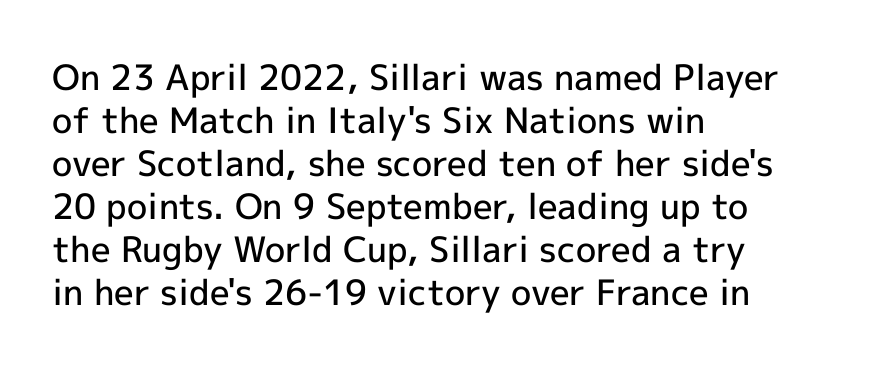
Q: Is the text bold? A: Semi-bold.
Q: Is the text italic (slanted)? A: No, it is upright.
Q: Is the typeface a serif or a sans-serif typeface? A: Sans-serif.
Q: Is the text underlined? A: No.
Q: How is the paragraph aligned? A: Left-aligned.
Q: Is the spacing between letters normal or unusually wide? A: Normal.
Q: Width (condensed, normal, or wide)? A: Normal.
Q: x-height? A: Medium.
Q: Monospaced? A: No.
